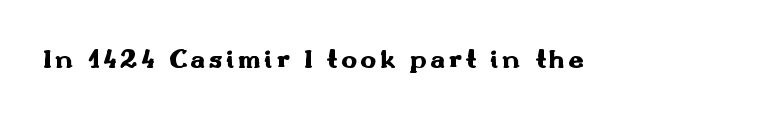
The image shows 27 px bold type, upright; set not underlined.
